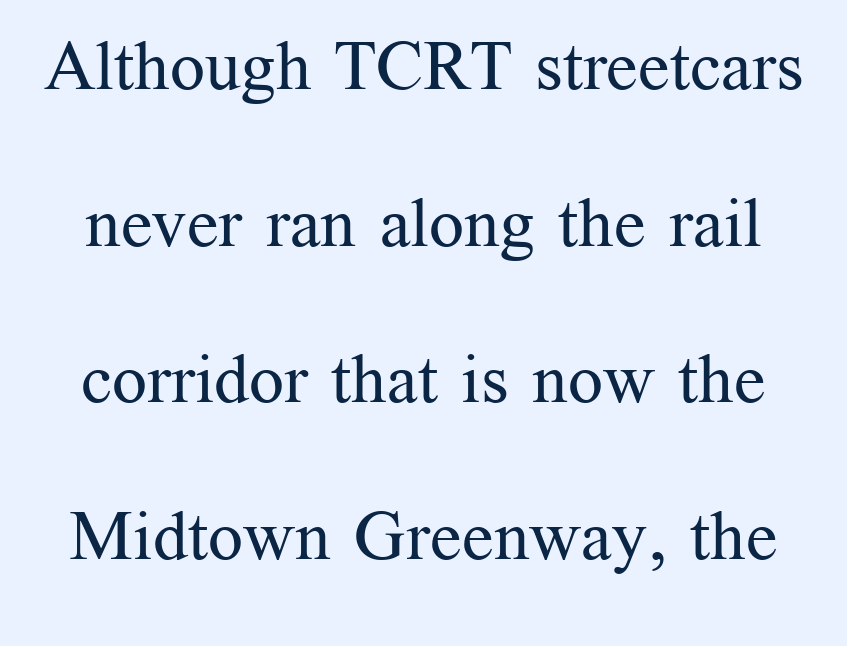
Q: Is the text bold? A: No.
Q: Is the text italic (slanted)? A: No, it is upright.
Q: Is the typeface a serif or a sans-serif typeface? A: Serif.
Q: Is the text underlined? A: No.
Q: How is the paragraph aligned? A: Centered.
Q: Is the spacing between letters normal or unusually wide? A: Normal.
Q: Is the spacing between lines tight, normal or loose? A: Loose.
Q: Width (condensed, normal, or wide)? A: Normal.
Q: Stroke contrast? A: Medium.
Q: x-height? A: Medium.
Q: Monospaced? A: No.
